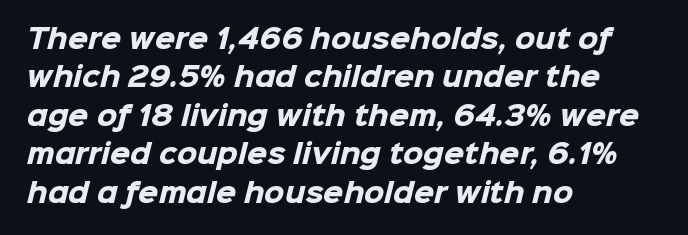
Check the space under the baseline: it is left empty. Spacing between characters is what you'd get straight out of the box. If you measured baseline to baseline, you'd find a middling distance. As a designer I'd log this as weight 700, bold. The paragraph shown leans on its left margin.
